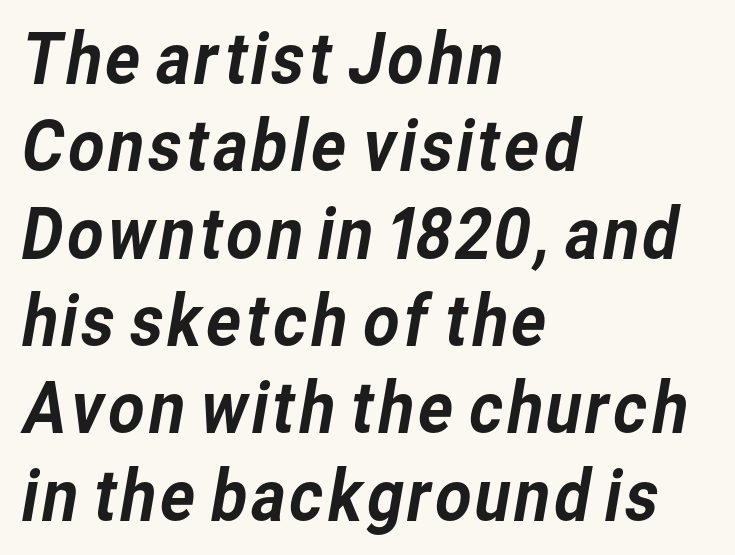
Q: Is the typeface a serif or a sans-serif typeface? A: Sans-serif.
Q: Is the text underlined? A: No.
Q: How is the paragraph aligned? A: Left-aligned.
Q: Is the spacing between letters normal or unusually wide? A: Normal.
Q: Width (condensed, normal, or wide)? A: Normal.
Q: Stroke contrast? A: Low.
Q: x-height? A: Medium.
Q: Monospaced? A: No.
